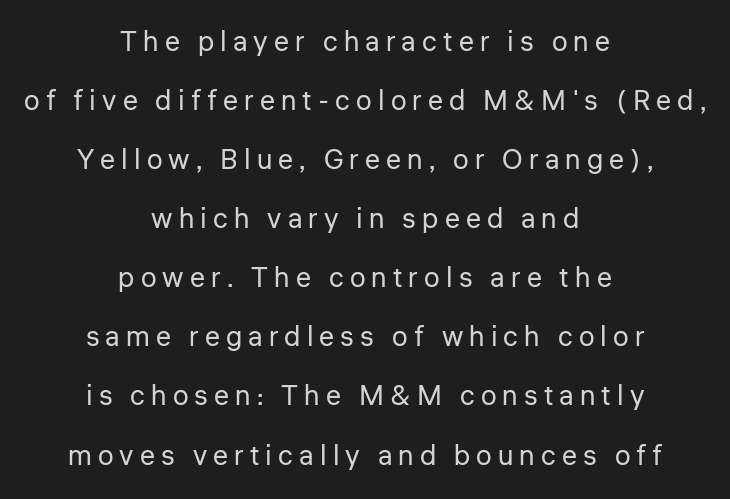
The image shows 28 px regular-weight sans-serif type, upright; set centered, loose line spacing (2.11x), unusually wide letter spacing (+0.22 em), not underlined; low stroke contrast and a medium x-height.
